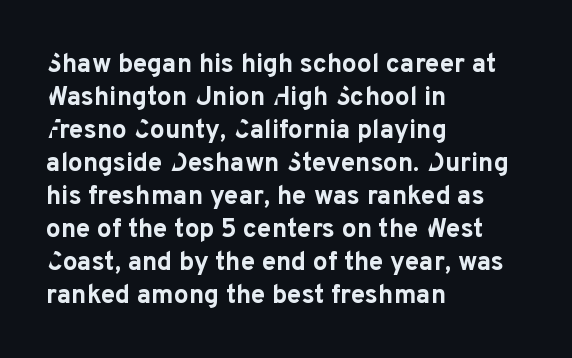
Q: Is the text bold? A: Yes.
Q: Is the text italic (slanted)? A: No, it is upright.
Q: Is the text underlined? A: No.
Q: How is the paragraph aligned? A: Left-aligned.
Q: Is the spacing between letters normal or unusually wide? A: Normal.
Q: Is the spacing between lines tight, normal or loose? A: Normal.
